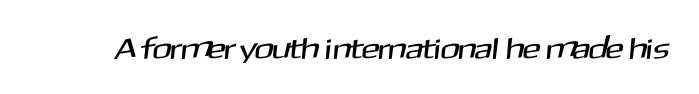
{"serif": "no", "width": "normal", "stroke_contrast": "medium", "x_height": "medium", "monospaced": "no", "underline": "no", "letter_spacing": "normal", "letter_spacing_em": 0.0, "glyph_px": 30}
